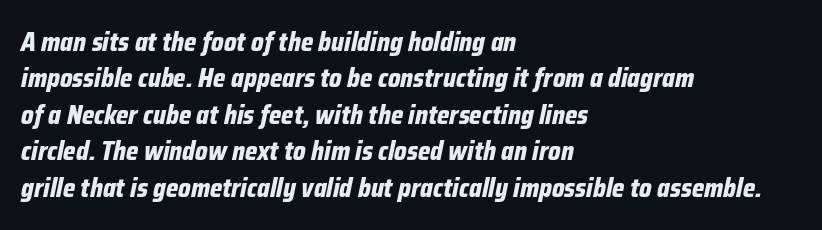
Q: Is the text bold? A: Yes.
Q: Is the text italic (slanted)? A: Yes, it leans right by about 12 degrees.
Q: Is the text underlined? A: No.
Q: How is the paragraph aligned? A: Left-aligned.
Q: Is the spacing between letters normal or unusually wide? A: Normal.
Q: Is the spacing between lines tight, normal or loose? A: Normal.
